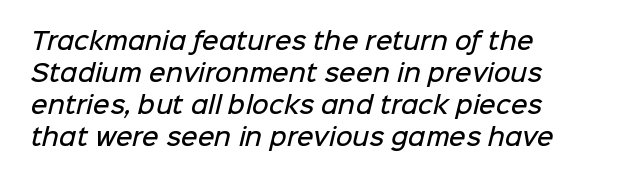
The letters are semibold — heavier than regular but short of a full bold. Bare-footed words on every line. A normal amount of white space separates one row of letters from the next. The paragraph shown leans on its left margin. There is no visible air inserted between adjacent glyphs.
